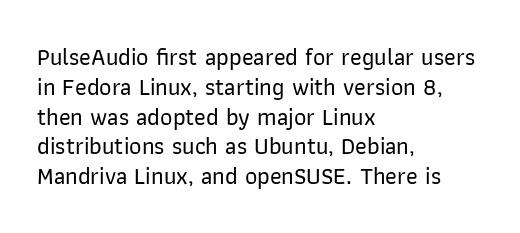
Q: Is the text italic (slanted)? A: No, it is upright.
Q: Is the text underlined? A: No.
Q: How is the paragraph aligned? A: Left-aligned.
Q: Is the spacing between letters normal or unusually wide? A: Normal.
